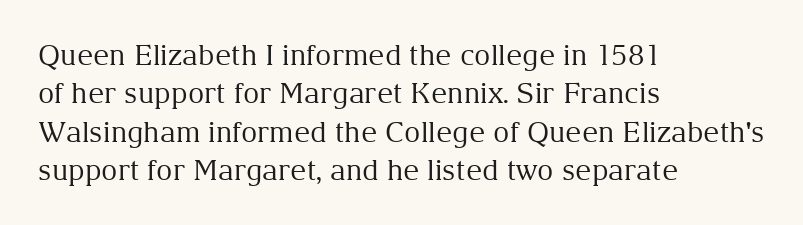
Q: Is the text bold? A: No.
Q: Is the text italic (slanted)? A: No, it is upright.
Q: Is the typeface a serif or a sans-serif typeface? A: Serif.
Q: Is the text underlined? A: No.
Q: How is the paragraph aligned? A: Left-aligned.
Q: Is the spacing between letters normal or unusually wide? A: Normal.
Q: Is the spacing between lines tight, normal or loose? A: Normal.
Q: Width (condensed, normal, or wide)? A: Normal.
Q: Stroke contrast? A: Medium.
Q: x-height? A: Medium.
Q: Monospaced? A: No.
